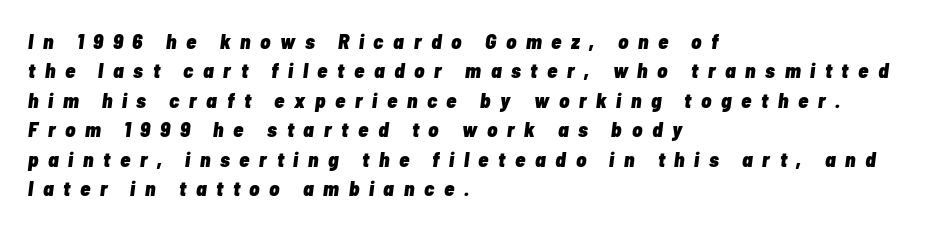
The rag falls on the right side of this text block. Letter spacing: wide. Slanted lettering throughout. Anything drawn beneath the words? Only blank space. The leading is moderate, giving the passage an even texture. The sample has been set heavy, in full bold.
